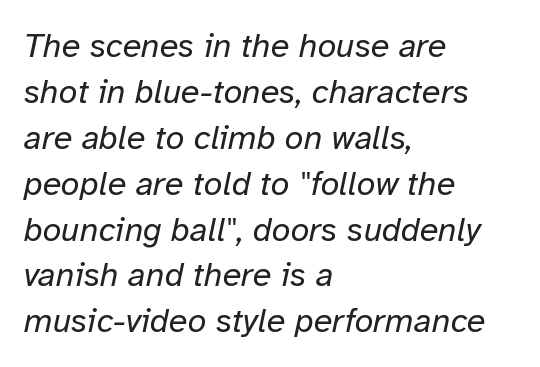
The image shows 34 px regular-weight type, italic (leaning right); set left-aligned, normal line spacing (1.35x), normal letter spacing, not underlined; low stroke contrast and a medium x-height.
